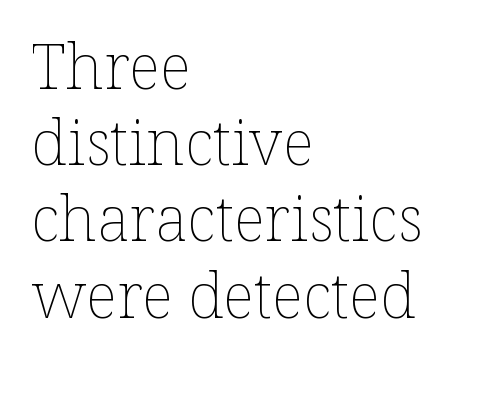
The image shows 63 px thin type, upright; set left-aligned, line spacing 1.21x, normal letter spacing, not underlined; low stroke contrast and a medium x-height.
